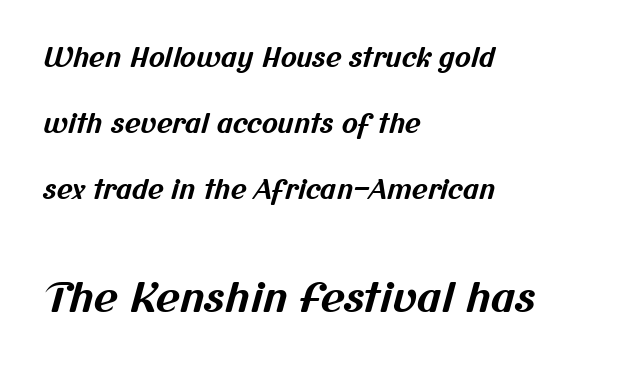
Leftover space on each line is placed entirely after the last word. The rendering uses natural spacing where letterforms have individual widths. Compared with an ordinary text face, these strokes are far heavier — a full bold. Type size steps up from the first block to the second.
